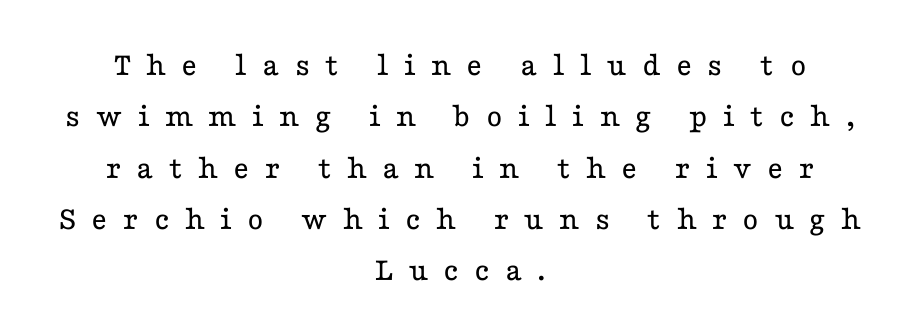
The image shows 34 px regular-weight, wide serif type, upright; set centered, normal line spacing (1.51x), unusually wide letter spacing (+0.45 em), not underlined; low stroke contrast and a medium x-height.
